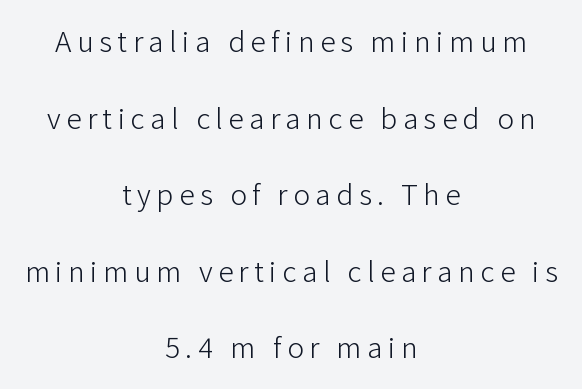
{"serif": "no", "italic": "no", "bold": "no", "weight": "light", "width": "normal", "stroke_contrast": "low", "x_height": "medium", "monospaced": "no", "underline": "no", "align": "center", "line_spacing": "loose", "line_spacing_ratio": 2.47, "glyph_px": 31}
